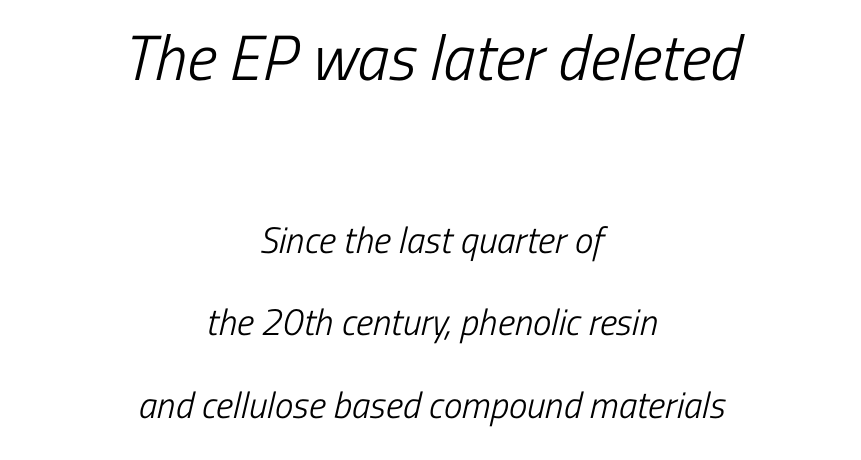
The letters in the upper block stand taller than those in the block below. Stems here are at most as thick as an everyday book face. This sample uses a sans-serif face. Beneath every word, the page is bare. Nobody touched the tracking dial on this one. Spacing verdict: proportional, widths tailored to each character.
